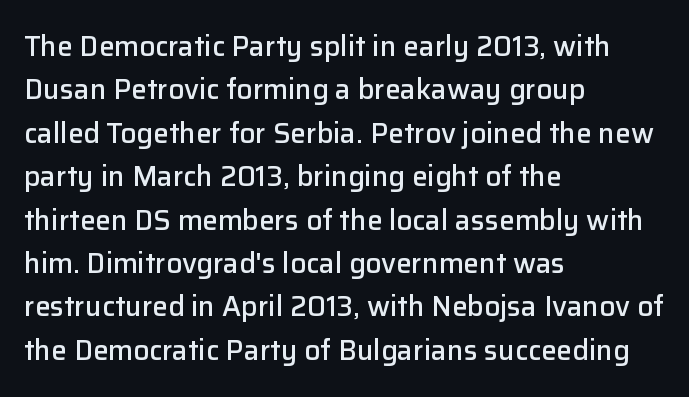
The image shows 28 px semibold sans-serif type, upright; set left-aligned, normal line spacing (1.55x), normal letter spacing, not underlined; low stroke contrast and a medium x-height.
